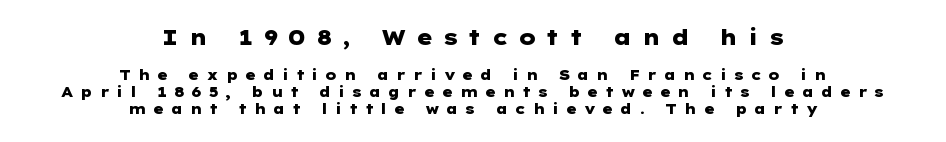
The image shows 21 px bold type, upright; set centered, line spacing 1.2x, unusually wide letter spacing (+0.47 em), not underlined; the first (top) block is 1.5x larger.
